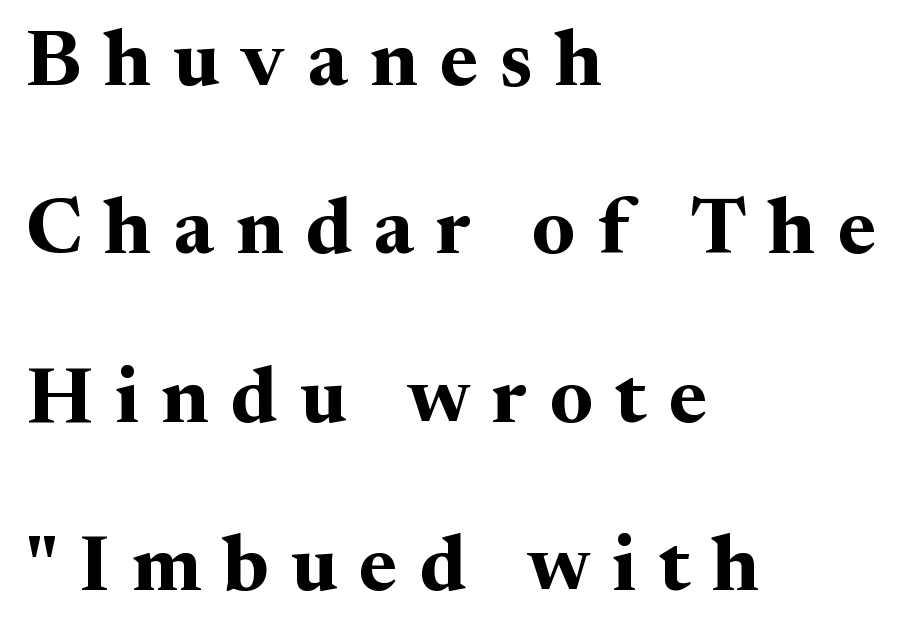
The image shows 79 px bold serif type, upright; set left-aligned, loose line spacing (2.13x), unusually wide letter spacing (+0.28 em), not underlined; medium stroke contrast and a medium x-height.
